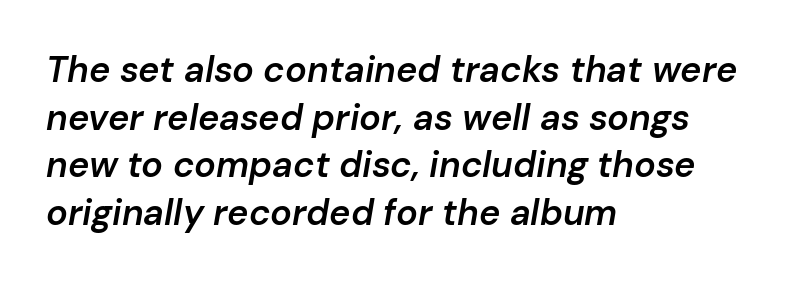
{"italic": "yes", "lean": "right", "slant_degrees": 10, "bold": "semi", "weight": "semibold", "width": "normal", "stroke_contrast": "low", "x_height": "medium", "monospaced": "no", "underline": "no", "align": "left", "line_spacing": "normal", "line_spacing_ratio": 1.32, "letter_spacing": "normal", "letter_spacing_em": 0.0, "glyph_px": 36}
